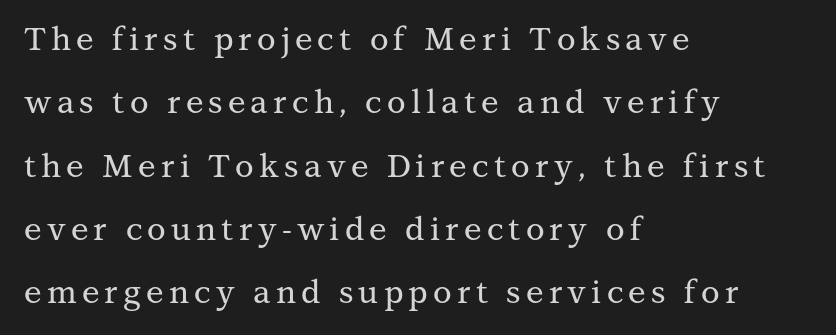
{"serif": "yes", "italic": "no", "width": "normal", "stroke_contrast": "medium", "x_height": "medium", "monospaced": "no", "underline": "no", "align": "left", "line_spacing": "loose", "line_spacing_ratio": 1.98, "glyph_px": 32}
